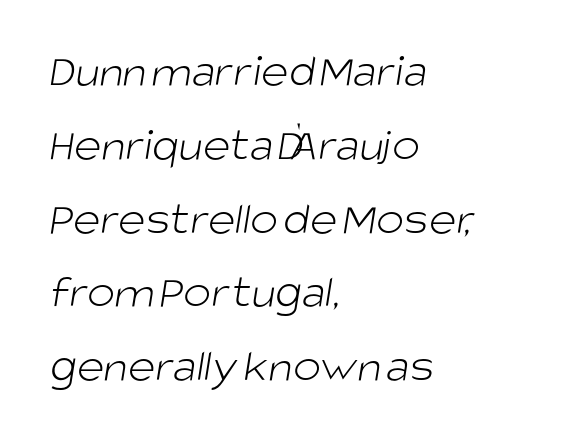
The image shows 47 px light sans-serif type; set left-aligned, normal line spacing (1.57x), normal letter spacing, not underlined; low stroke contrast and a large x-height.
